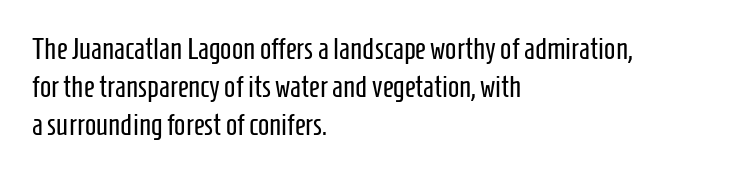
The image shows 30 px regular-weight, condensed sans-serif type, upright; set left-aligned, normal line spacing (1.27x), normal letter spacing, not underlined; low stroke contrast and a medium x-height.
